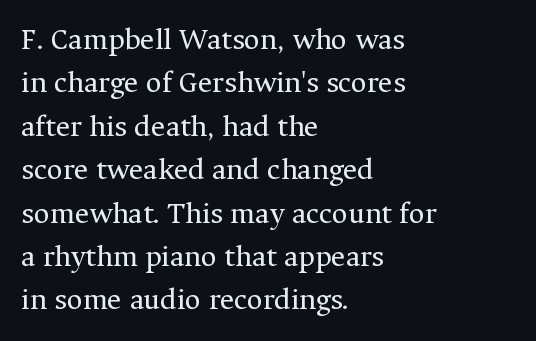
Q: Is the text bold? A: No.
Q: Is the text italic (slanted)? A: No, it is upright.
Q: Is the typeface a serif or a sans-serif typeface? A: Serif.
Q: Is the text underlined? A: No.
Q: How is the paragraph aligned? A: Left-aligned.
Q: Is the spacing between letters normal or unusually wide? A: Normal.
Q: Is the spacing between lines tight, normal or loose? A: Normal.
Q: Width (condensed, normal, or wide)? A: Normal.
Q: Stroke contrast? A: Medium.
Q: x-height? A: Medium.
Q: Monospaced? A: No.
